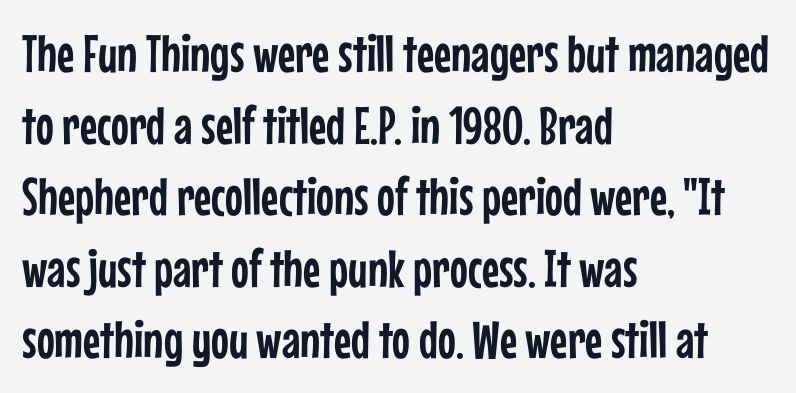
{"serif": "no", "italic": "no", "width": "condensed", "stroke_contrast": "low", "x_height": "medium", "monospaced": "no", "underline": "no", "align": "left", "line_spacing": "normal", "line_spacing_ratio": 1.35, "letter_spacing": "normal", "letter_spacing_em": 0.0, "glyph_px": 53}
